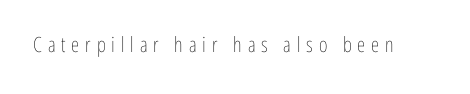
{"italic": "no", "bold": "no", "underline": "no", "letter_spacing": "wide", "letter_spacing_em": 0.28, "glyph_px": 21}
